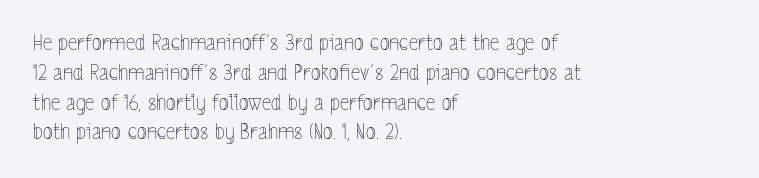
{"italic": "no", "bold": "no", "underline": "no", "align": "left", "line_spacing": "normal", "line_spacing_ratio": 1.42, "letter_spacing": "normal", "letter_spacing_em": 0.0, "glyph_px": 21}
